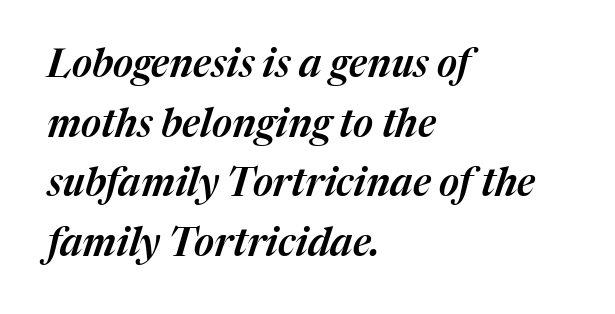
{"italic": "yes", "lean": "right", "slant_degrees": 17, "width": "normal", "stroke_contrast": "medium", "x_height": "medium", "monospaced": "no", "underline": "no", "align": "left", "line_spacing": "normal", "line_spacing_ratio": 1.53, "letter_spacing": "normal", "letter_spacing_em": 0.0, "glyph_px": 39}
